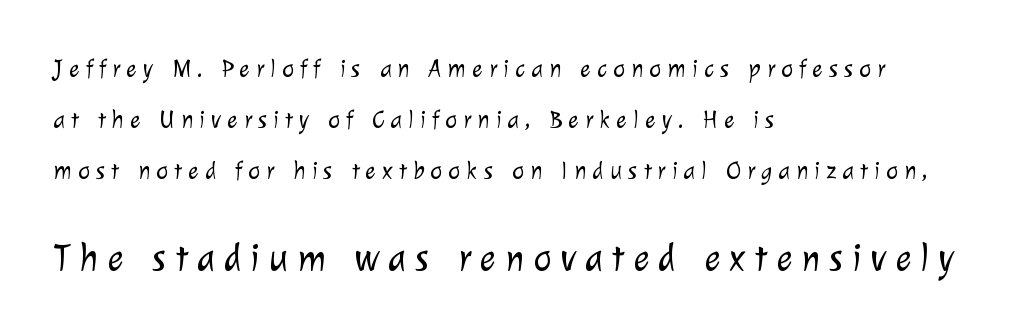
The typesetting does not lean heavy: it is not bold. This sample has the flowing, uneven cadence of proportional lettering. Caption: expanded tracking, letters set apart. No feet cap the strokes, marking this as sans-serif type. You get the small type first, then a jump to larger type.
